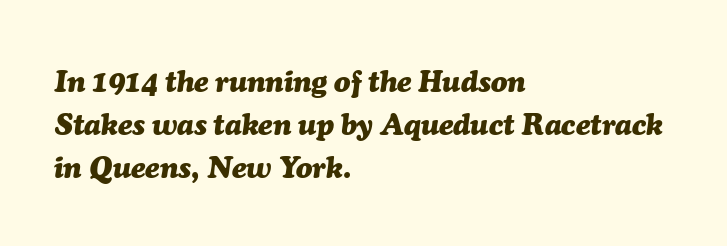
The face used here is rendered with its standard letterfit. An italicized treatment has been applied to the whole sample. The strip under each line holds only bare page. These words are printed bold, with thick strokes throughout.
